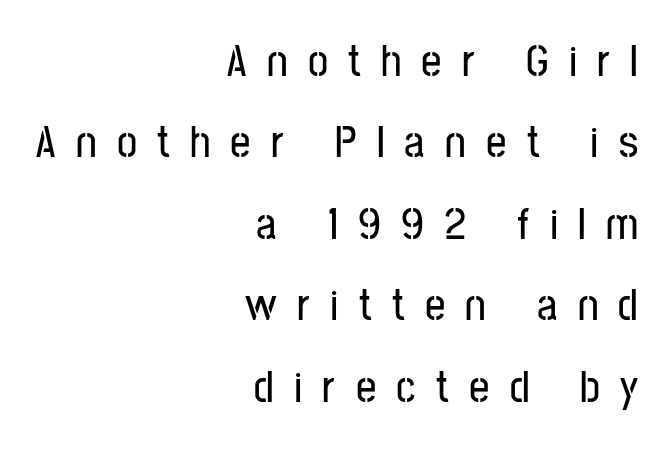
{"serif": "no", "italic": "no", "width": "condensed", "stroke_contrast": "low", "x_height": "medium", "monospaced": "no", "underline": "no", "align": "right", "line_spacing_ratio": 1.81, "letter_spacing": "wide", "letter_spacing_em": 0.45, "glyph_px": 45}
